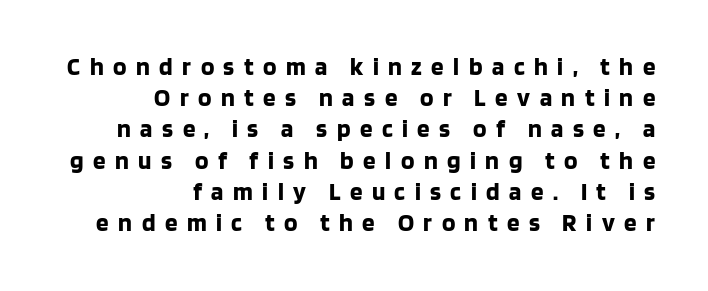
Evenly set lines give the paragraph a standard silhouette. Vertical strokes here are truly vertical. Plain, unruled lines of type. The rendering anchors every line to the right-hand side. Observe the wide spacing: letters keep a clear distance from each other. This is heavy type, rendered in bold.
